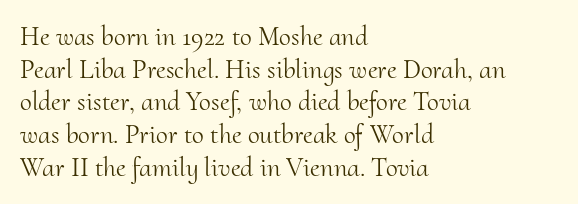
What stands out about the letter spacing? Nothing — it is the standard amount. This is not heavy type; no bold has been used. Just letters on the line, the space beneath them empty. Notice how the stems are strictly vertical — no italics here. This rendering uses left alignment, leaving the right contour irregular.
